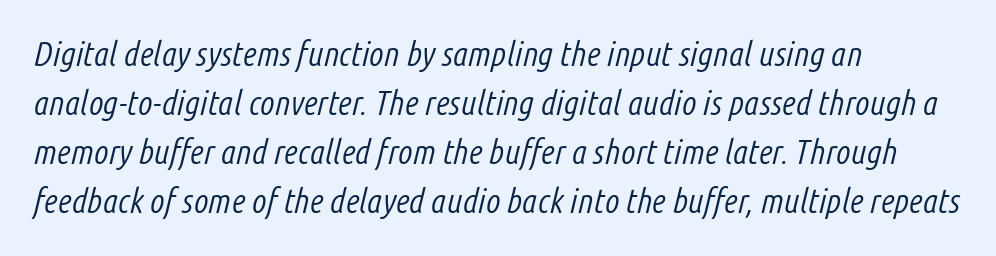
Q: Is the text bold? A: No.
Q: Is the text italic (slanted)? A: Yes, it leans right by about 14 degrees.
Q: Is the text underlined? A: No.
Q: How is the paragraph aligned? A: Left-aligned.
Q: Is the spacing between letters normal or unusually wide? A: Normal.
Q: Is the spacing between lines tight, normal or loose? A: Normal.
Q: Width (condensed, normal, or wide)? A: Condensed.
Q: Stroke contrast? A: Low.
Q: x-height? A: Medium.
Q: Monospaced? A: No.
